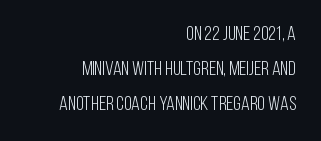
The image shows 20 px text type, upright; set right-aligned, line spacing 1.76x, normal letter spacing, not underlined.
